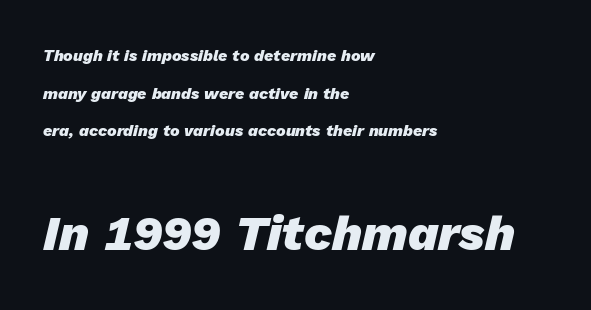
{"italic": "yes", "lean": "right", "slant_degrees": 13, "bold": "yes", "weight": "heavy", "width": "normal", "stroke_contrast": "low", "x_height": "medium", "monospaced": "no", "underline": "no", "align": "left", "line_spacing": "loose", "line_spacing_ratio": 2.35, "letter_spacing": "normal", "letter_spacing_em": 0.0, "larger_block": "second", "size_ratio": 3.06, "glyph_px": 49}
